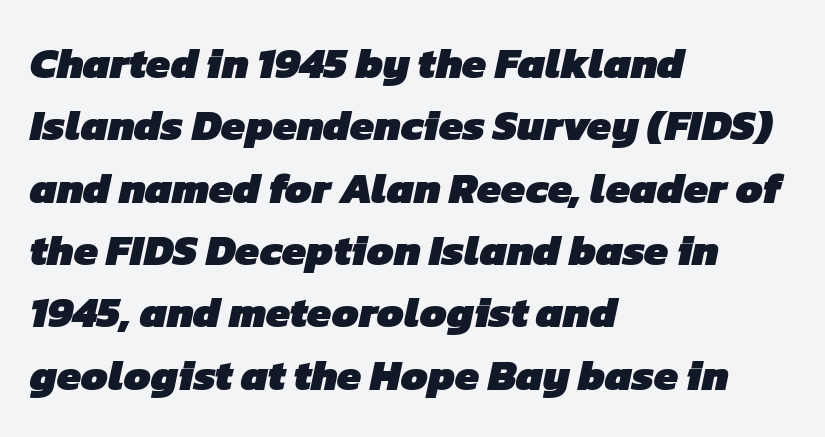
Heavy, bold letterforms. In terms of letterform style, serifs are entirely absent. How are the letters spaced? Ordinarily, with no added tracking. Words float on clear page, feet unadorned. In CSS terms this would be text-align: left. This sample keeps an unexceptional amount of space between lines.
